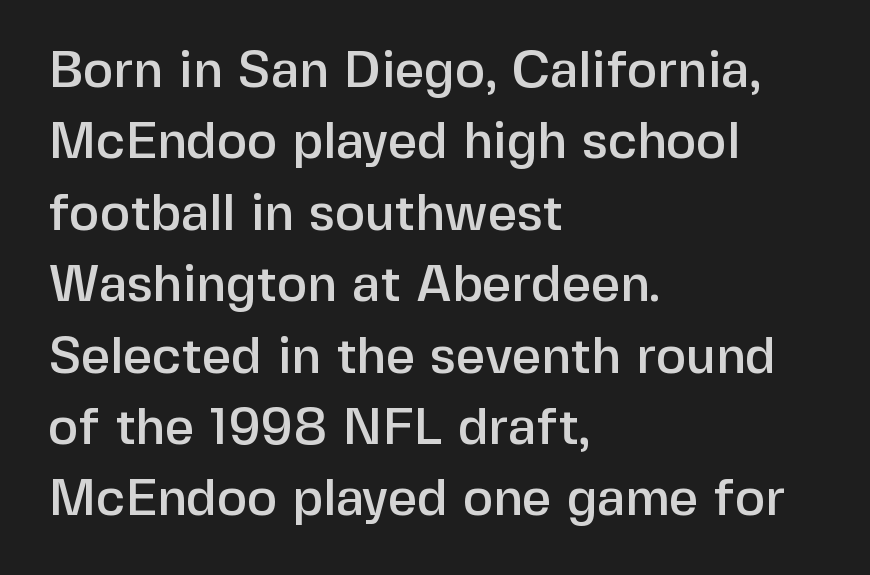
{"serif": "no", "italic": "no", "width": "normal", "stroke_contrast": "low", "x_height": "medium", "monospaced": "no", "underline": "no", "align": "left", "line_spacing": "normal", "line_spacing_ratio": 1.4, "letter_spacing": "normal", "letter_spacing_em": 0.0, "glyph_px": 51}
